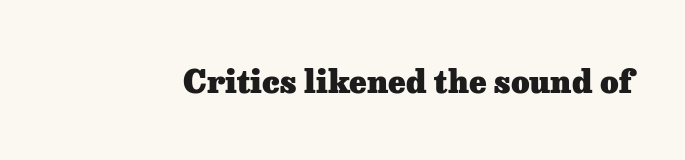
Q: Is the text bold? A: Yes.
Q: Is the text italic (slanted)? A: No, it is upright.
Q: Is the typeface a serif or a sans-serif typeface? A: Serif.
Q: Is the text underlined? A: No.
Q: Is the spacing between letters normal or unusually wide? A: Normal.
Q: Width (condensed, normal, or wide)? A: Normal.
Q: Stroke contrast? A: Low.
Q: x-height? A: Medium.
Q: Monospaced? A: No.
